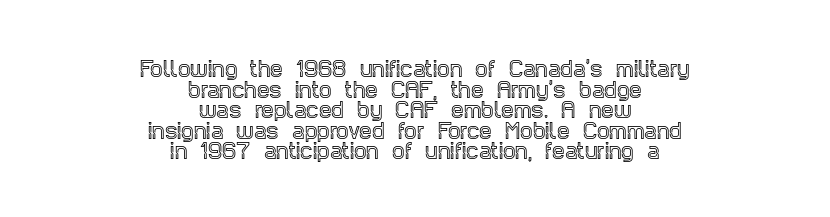
The image shows 20 px text type, upright; set centered, tight line spacing (1.03x), normal letter spacing, not underlined.
